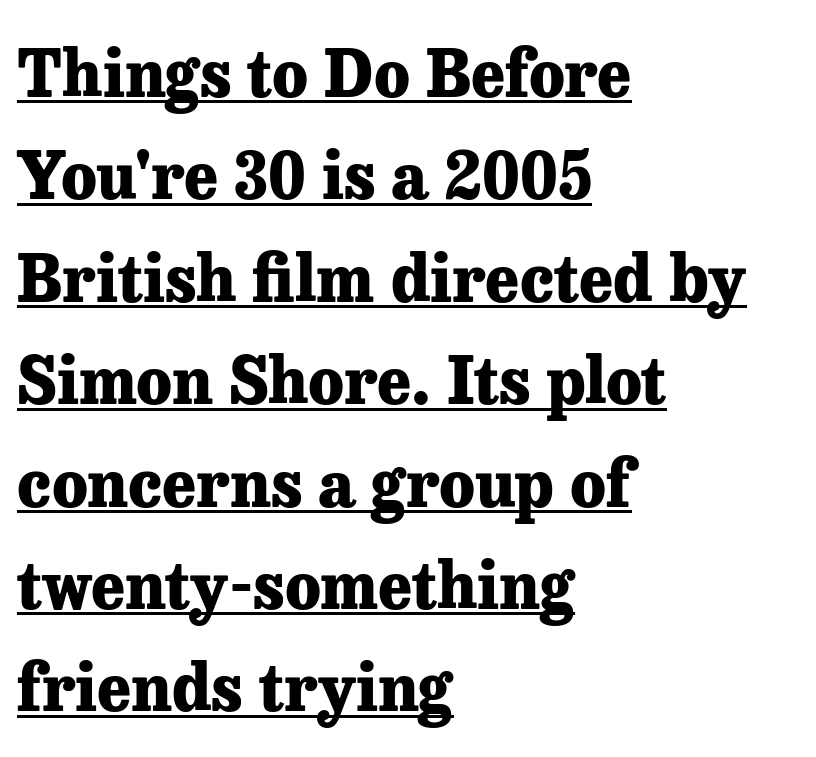
The designer went with a serif here, giving each stem small feet. How heavy is the stroke? Heavy — this is a bold. Spacing verdict: proportional, widths tailored to each character. The passage is arranged the way most books set body copy — flush left. Nothing unusual about the tracking: characters are spaced as the font intends.
